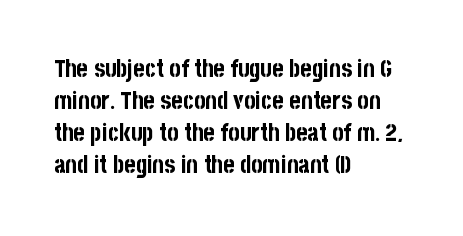
Q: Is the text bold? A: Yes.
Q: Is the text italic (slanted)? A: No, it is upright.
Q: Is the text underlined? A: No.
Q: How is the paragraph aligned? A: Left-aligned.
Q: Is the spacing between letters normal or unusually wide? A: Normal.
Q: Is the spacing between lines tight, normal or loose? A: Normal.
